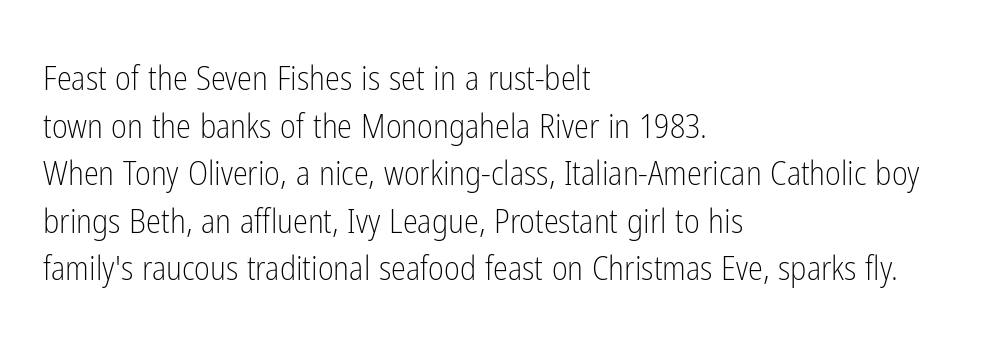
The image shows 34 px light, condensed sans-serif type, upright; set left-aligned, normal line spacing (1.4x), normal letter spacing, not underlined; low stroke contrast and a medium x-height.
